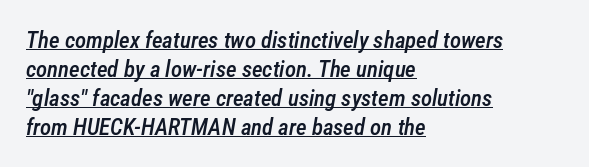
The image shows 23 px text type, italic (leaning right); set left-aligned, normal line spacing (1.26x), normal letter spacing, underlined.
